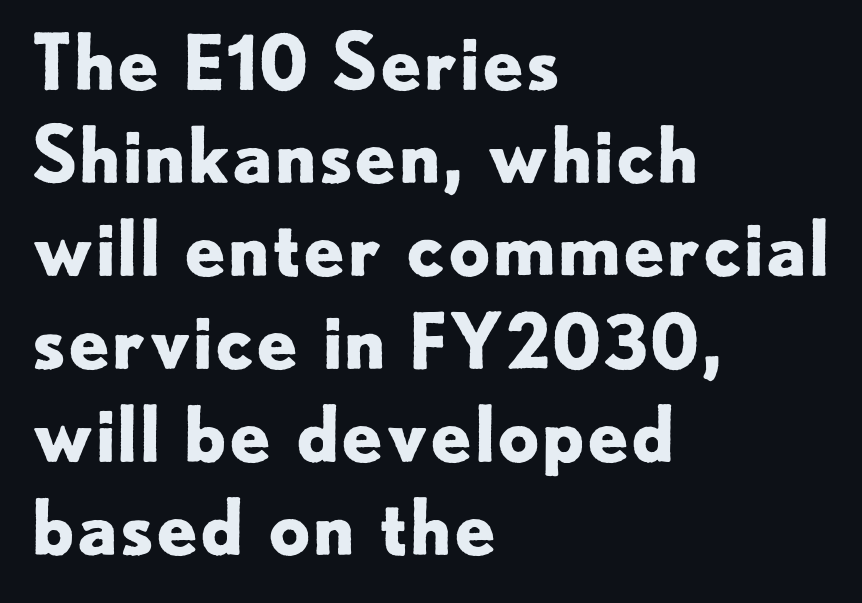
{"serif": "no", "italic": "no", "bold": "yes", "weight": "bold", "width": "normal", "stroke_contrast": "low", "x_height": "small", "monospaced": "no", "underline": "no", "align": "left", "line_spacing_ratio": 1.24, "letter_spacing": "normal", "letter_spacing_em": 0.0, "glyph_px": 75}
